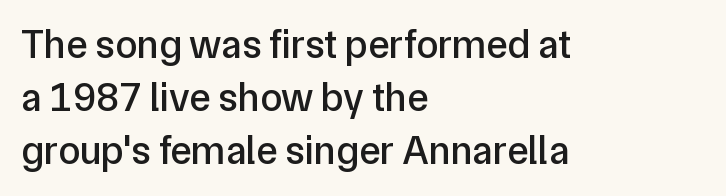
{"serif": "no", "italic": "no", "width": "normal", "stroke_contrast": "low", "x_height": "medium", "monospaced": "no", "underline": "no", "align": "left", "line_spacing": "normal", "line_spacing_ratio": 1.33, "letter_spacing": "normal", "letter_spacing_em": 0.0, "glyph_px": 40}
